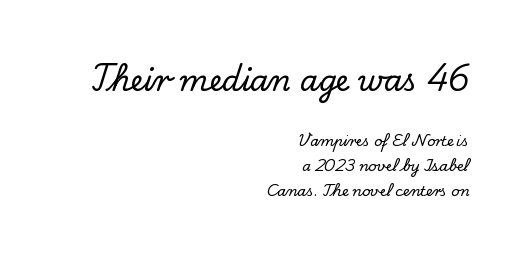
Q: Is the text italic (slanted)? A: Yes.
Q: Is the typeface a serif or a sans-serif typeface? A: Serif.
Q: Is the text underlined? A: No.
Q: How is the paragraph aligned? A: Right-aligned.
Q: Is the spacing between letters normal or unusually wide? A: Normal.
Q: Which block of text is set in a larger size, the first (top) or the second (bottom)? A: The first (top) one.
Q: Width (condensed, normal, or wide)? A: Normal.
Q: Stroke contrast? A: Low.
Q: x-height? A: Small.
Q: Monospaced? A: No.
